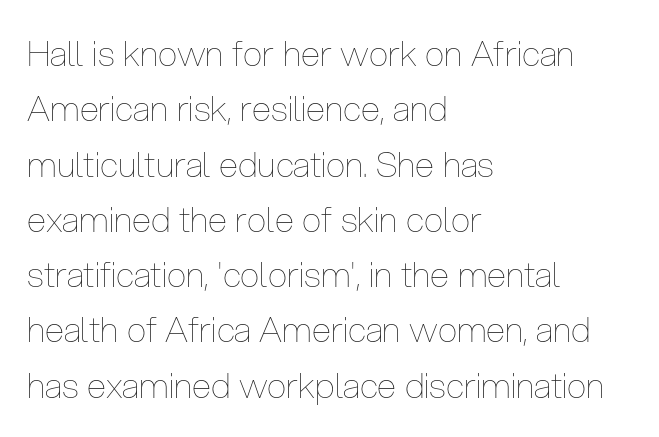
The image shows 35 px thin, condensed type, upright; set left-aligned, normal line spacing (1.58x), normal letter spacing, not underlined; low stroke contrast and a medium x-height.
